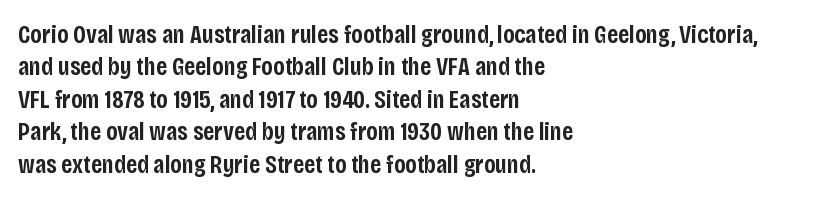
Words appear dense and cohesive because spacing is normal. On the weight axis this lands at semibold, roughly 600. The lines sit at an ordinary, default distance from one another. Any mark beneath the type? The region is blank. You can tell it's not italic because the verticals are truly vertical. The setting favours the left margin, as ordinary paragraphs usually do.
